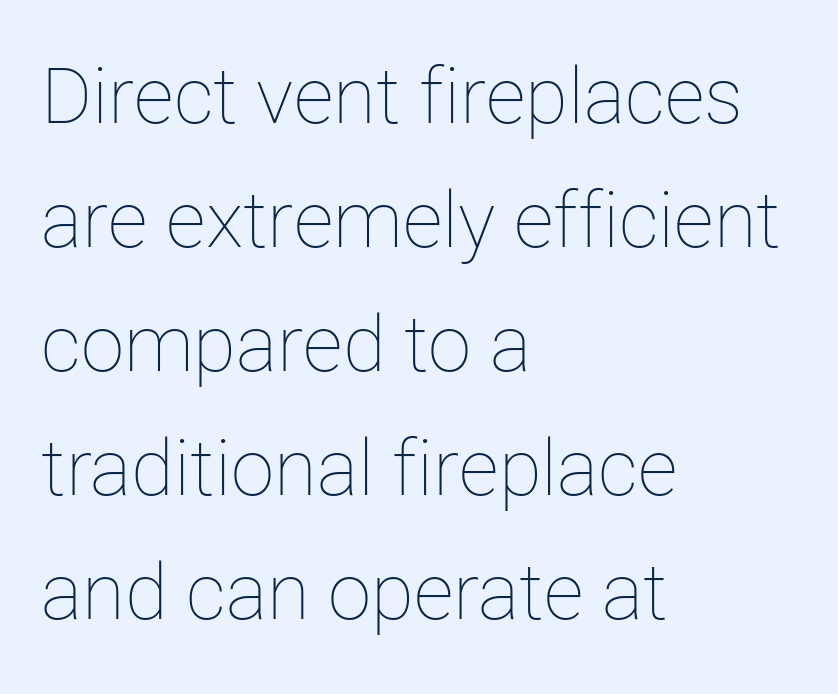
Q: Is the text bold? A: No.
Q: Is the text italic (slanted)? A: No, it is upright.
Q: Is the text underlined? A: No.
Q: How is the paragraph aligned? A: Left-aligned.
Q: Is the spacing between letters normal or unusually wide? A: Normal.
Q: Is the spacing between lines tight, normal or loose? A: Normal.
Q: Width (condensed, normal, or wide)? A: Normal.
Q: Stroke contrast? A: Low.
Q: x-height? A: Medium.
Q: Monospaced? A: No.
